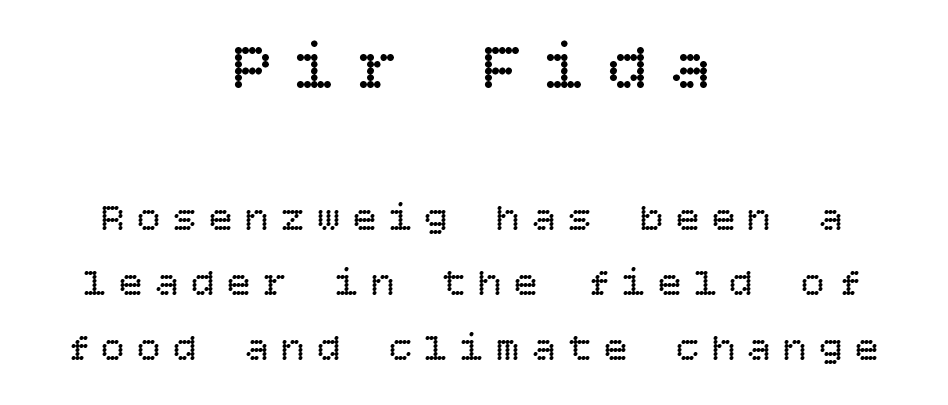
The image shows 68 px regular-weight type, upright; set centered, normal line spacing (1.66x), unusually wide letter spacing (+0.32 em), not underlined; the first (top) block is 1.74x larger; low stroke contrast and a large x-height.
